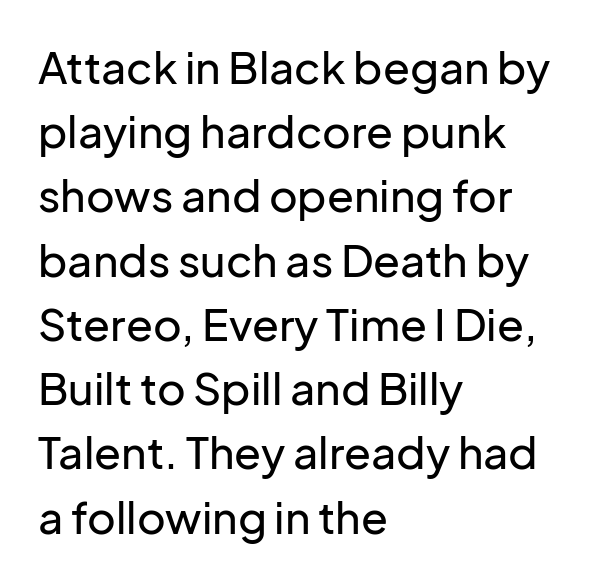
{"serif": "no", "italic": "no", "width": "normal", "stroke_contrast": "low", "x_height": "medium", "monospaced": "no", "underline": "no", "align": "left", "line_spacing": "normal", "line_spacing_ratio": 1.46, "letter_spacing": "normal", "letter_spacing_em": 0.0, "glyph_px": 44}
